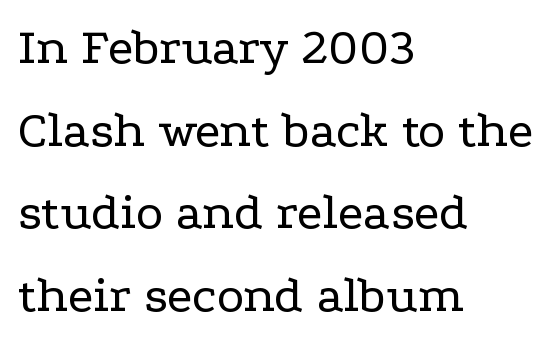
The image shows 52 px regular-weight, wide serif type, upright; set left-aligned, normal line spacing (1.59x), normal letter spacing, not underlined; low stroke contrast and a medium x-height.
